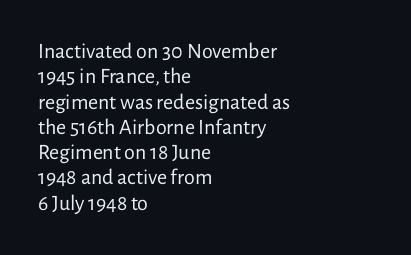
The image shows 22 px text type, upright; set left-aligned, tight line spacing (1.15x), normal letter spacing, not underlined.
